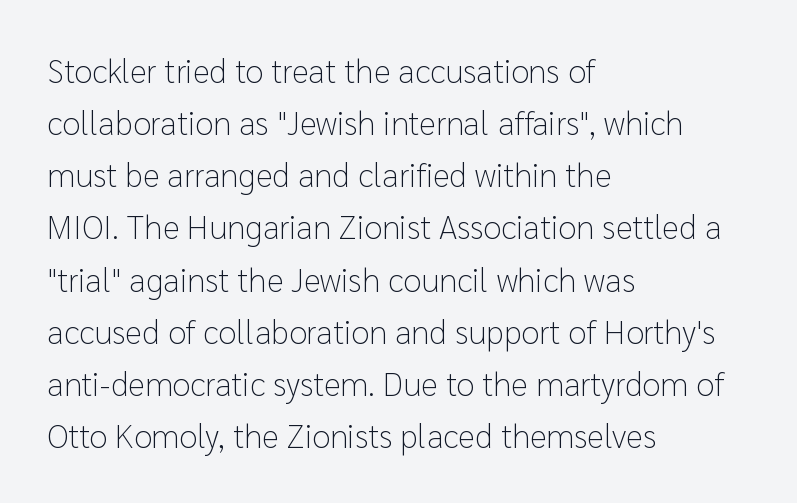
The image shows 33 px light sans-serif type, upright; set left-aligned, normal line spacing (1.58x), normal letter spacing, not underlined; low stroke contrast and a medium x-height.
